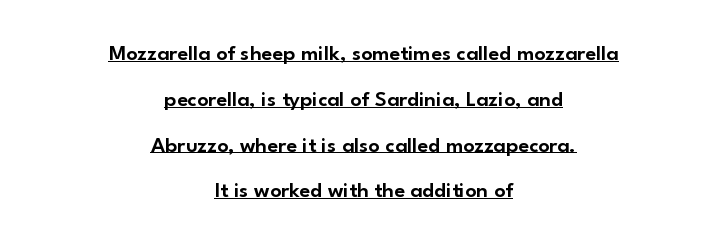
The image shows 22 px text type, upright; set centered, loose line spacing (2.08x), normal letter spacing, underlined.
